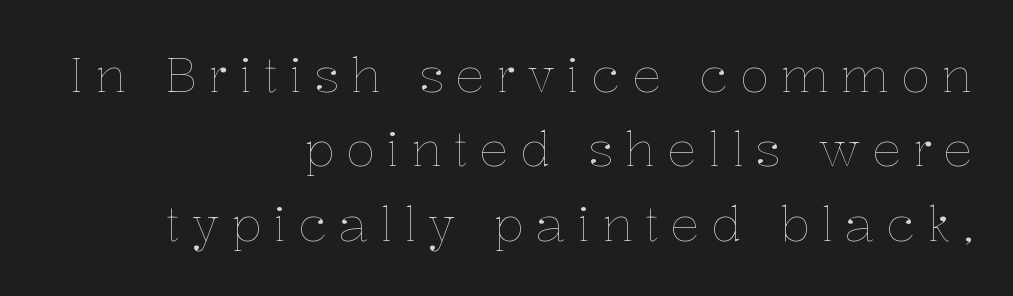
{"italic": "no", "bold": "no", "weight": "thin", "width": "normal", "stroke_contrast": "low", "x_height": "medium", "monospaced": "no", "underline": "no", "align": "right", "line_spacing": "normal", "line_spacing_ratio": 1.52, "letter_spacing": "wide", "letter_spacing_em": 0.23, "glyph_px": 49}
